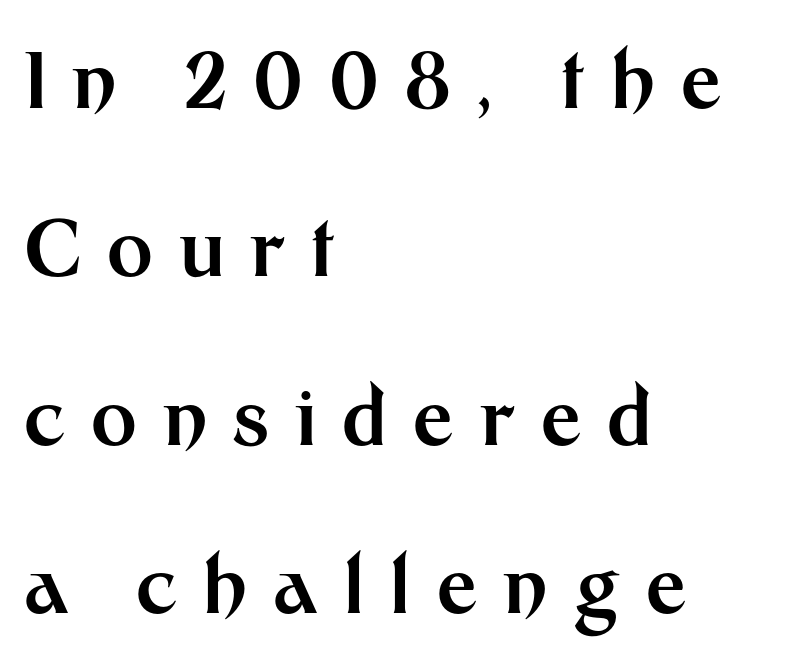
Q: Is the text bold? A: Yes.
Q: Is the text italic (slanted)? A: No, it is upright.
Q: Is the typeface a serif or a sans-serif typeface? A: Sans-serif.
Q: Is the text underlined? A: No.
Q: How is the paragraph aligned? A: Left-aligned.
Q: Is the spacing between letters normal or unusually wide? A: Unusually wide.
Q: Is the spacing between lines tight, normal or loose? A: Loose.
Q: Width (condensed, normal, or wide)? A: Normal.
Q: Stroke contrast? A: Medium.
Q: x-height? A: Medium.
Q: Monospaced? A: No.
